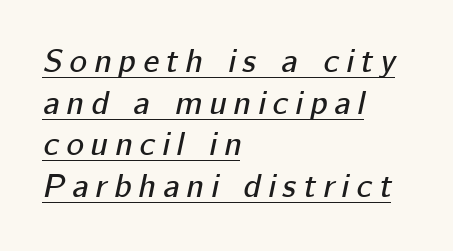
The image shows 33 px text type, italic (leaning right); set left-aligned, normal line spacing (1.26x), unusually wide letter spacing (+0.22 em), underlined; low stroke contrast and a medium x-height.
